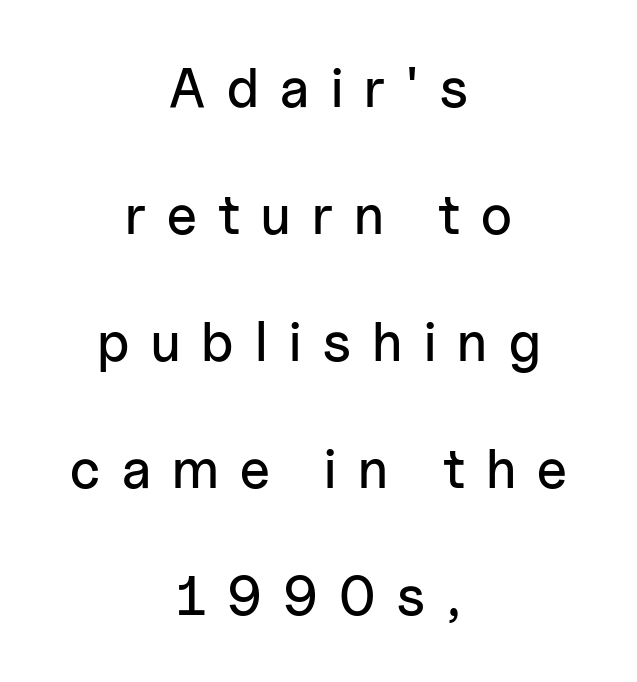
The image shows 55 px sans-serif type, upright; set centered, loose line spacing (2.31x), unusually wide letter spacing (+0.39 em), not underlined; low stroke contrast and a medium x-height.
